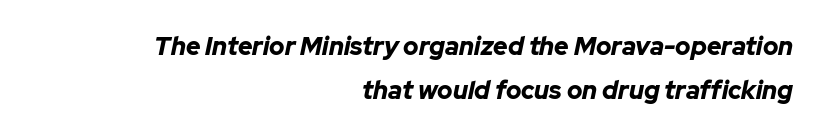
The letterforms sit shoulder to shoulder at normal distance. The rendering applies a slant to the glyphs. These lines are set flush right with a ragged left edge. Beneath every word, the page is bare. Weight: bold.
